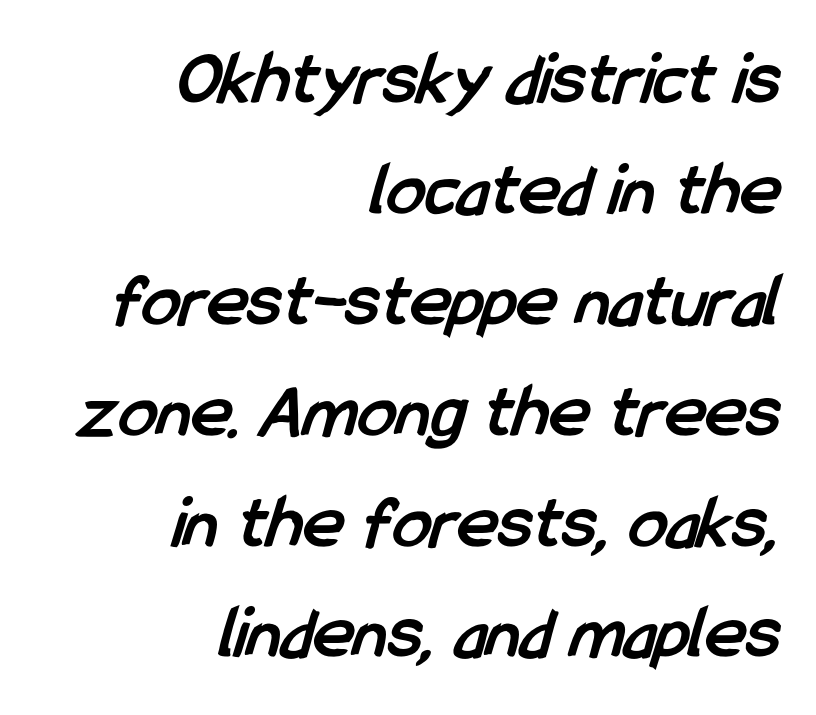
Q: Is the text bold? A: Yes.
Q: Is the typeface a serif or a sans-serif typeface? A: Sans-serif.
Q: Is the text underlined? A: No.
Q: How is the paragraph aligned? A: Right-aligned.
Q: Is the spacing between letters normal or unusually wide? A: Normal.
Q: Is the spacing between lines tight, normal or loose? A: Normal.
Q: Width (condensed, normal, or wide)? A: Condensed.
Q: Stroke contrast? A: Low.
Q: x-height? A: Medium.
Q: Monospaced? A: No.
